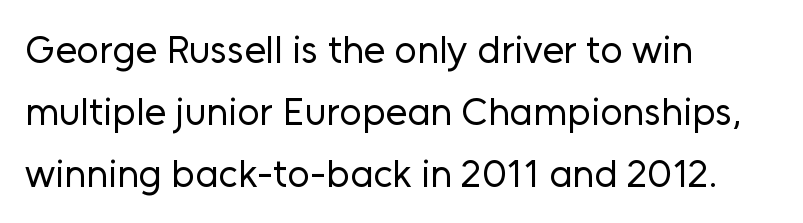
{"serif": "no", "italic": "no", "bold": "no", "weight": "regular", "width": "normal", "stroke_contrast": "low", "x_height": "medium", "monospaced": "no", "underline": "no", "align": "left", "line_spacing": "normal", "line_spacing_ratio": 1.59, "letter_spacing": "normal", "letter_spacing_em": 0.0, "glyph_px": 39}
